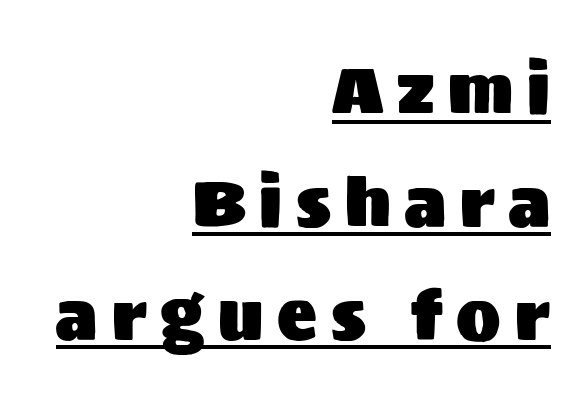
Q: Is the text italic (slanted)? A: No, it is upright.
Q: Is the typeface a serif or a sans-serif typeface? A: Sans-serif.
Q: Is the text underlined? A: Yes.
Q: How is the paragraph aligned? A: Right-aligned.
Q: Is the spacing between letters normal or unusually wide? A: Unusually wide.
Q: Width (condensed, normal, or wide)? A: Normal.
Q: Stroke contrast? A: Medium.
Q: x-height? A: Large.
Q: Monospaced? A: No.
